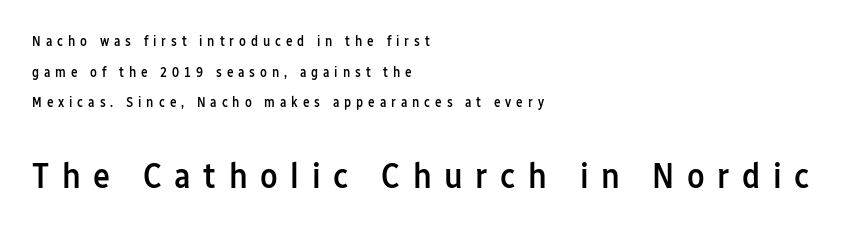
The image shows 36 px semibold, condensed sans-serif type, upright; set left-aligned, loose line spacing (2.19x), unusually wide letter spacing (+0.35 em), not underlined; the second (bottom) block is 2.57x larger; low stroke contrast and a medium x-height.
